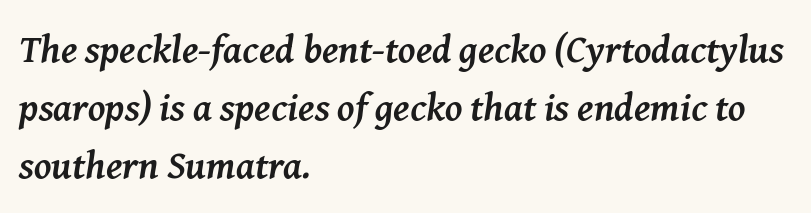
{"serif": "yes", "italic": "yes", "lean": "right", "slant_degrees": 8, "bold": "yes", "weight": "semibold", "width": "normal", "stroke_contrast": "medium", "x_height": "medium", "monospaced": "no", "underline": "no", "align": "left", "line_spacing": "normal", "line_spacing_ratio": 1.49, "letter_spacing": "normal", "letter_spacing_em": 0.0, "glyph_px": 39}
